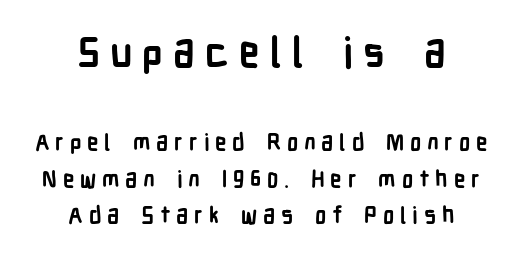
Alignment: centered. Glance below the letters and you will spot only blank space. The rendering uses natural spacing where letterforms have individual widths. This sample keeps an unexceptional amount of space between lines.
